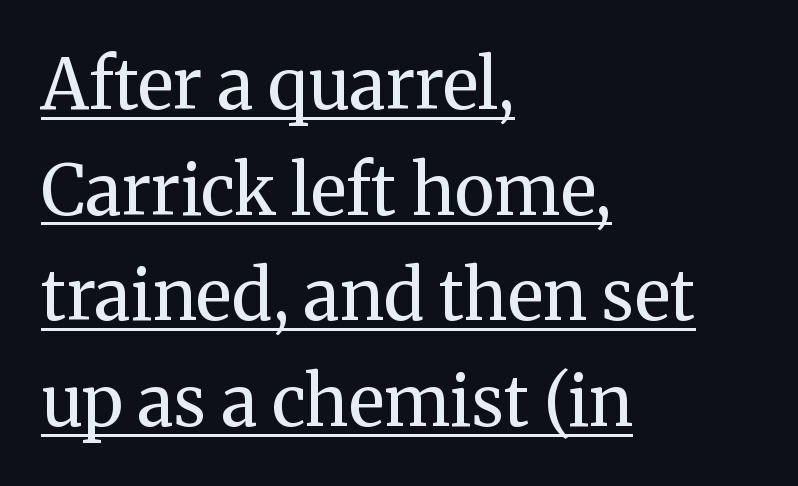
Q: Is the text bold? A: No.
Q: Is the text italic (slanted)? A: No, it is upright.
Q: Is the typeface a serif or a sans-serif typeface? A: Serif.
Q: Is the text underlined? A: Yes.
Q: How is the paragraph aligned? A: Left-aligned.
Q: Is the spacing between letters normal or unusually wide? A: Normal.
Q: Is the spacing between lines tight, normal or loose? A: Normal.
Q: Width (condensed, normal, or wide)? A: Normal.
Q: Stroke contrast? A: Medium.
Q: x-height? A: Medium.
Q: Monospaced? A: No.
